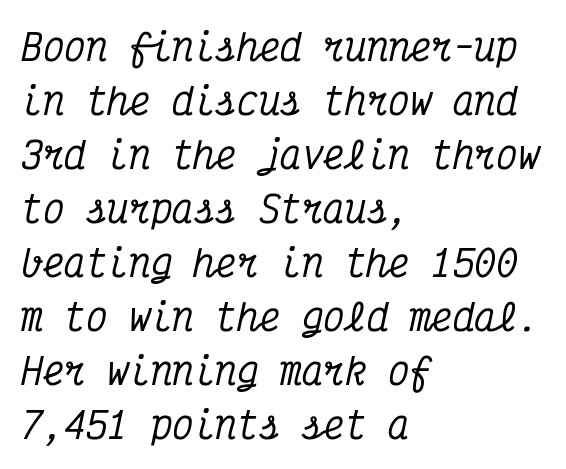
The image shows 36 px condensed serif type, italic (leaning right), monospaced; set left-aligned, normal line spacing (1.5x), normal letter spacing, not underlined; medium stroke contrast and a medium x-height.
